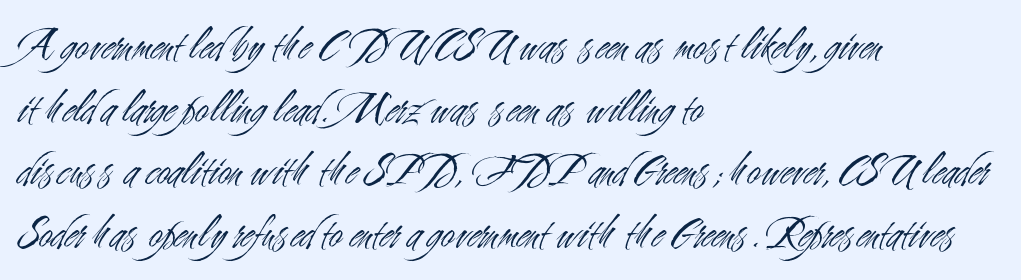
The strokes are not fattened; the text isn't bold. Does the type have serifs? No, each stem ends abruptly. Do the characters align in a grid? No, the font is proportional. Reading down the block, your eye returns to a fixed left position each line.
